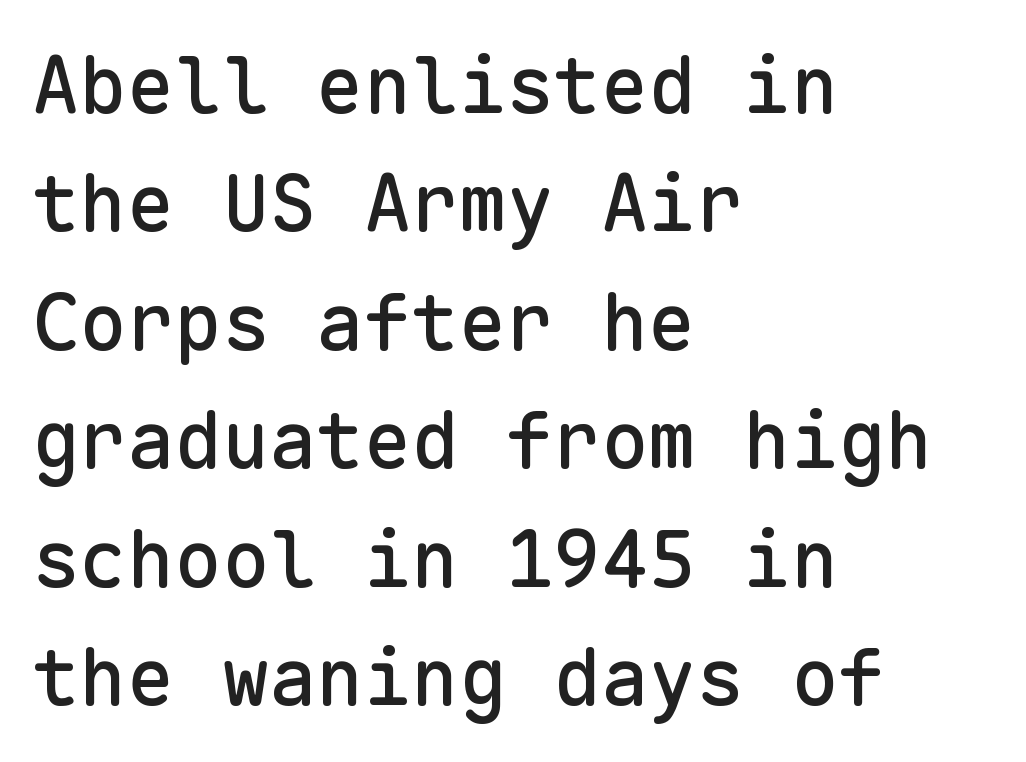
Q: Is the text italic (slanted)? A: No, it is upright.
Q: Is the typeface a serif or a sans-serif typeface? A: Sans-serif.
Q: Is the text underlined? A: No.
Q: How is the paragraph aligned? A: Left-aligned.
Q: Is the spacing between letters normal or unusually wide? A: Normal.
Q: Is the spacing between lines tight, normal or loose? A: Normal.
Q: Width (condensed, normal, or wide)? A: Normal.
Q: Stroke contrast? A: Low.
Q: x-height? A: Medium.
Q: Monospaced? A: Yes.
